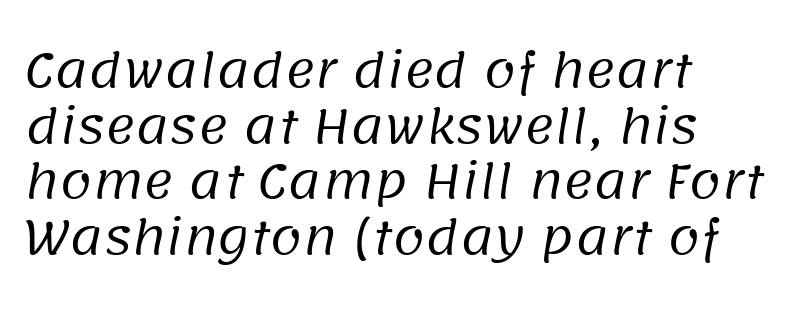
Q: Is the text bold? A: No.
Q: Is the typeface a serif or a sans-serif typeface? A: Sans-serif.
Q: Is the text underlined? A: No.
Q: How is the paragraph aligned? A: Left-aligned.
Q: Is the spacing between letters normal or unusually wide? A: Normal.
Q: Width (condensed, normal, or wide)? A: Normal.
Q: Stroke contrast? A: Low.
Q: x-height? A: Large.
Q: Monospaced? A: No.
